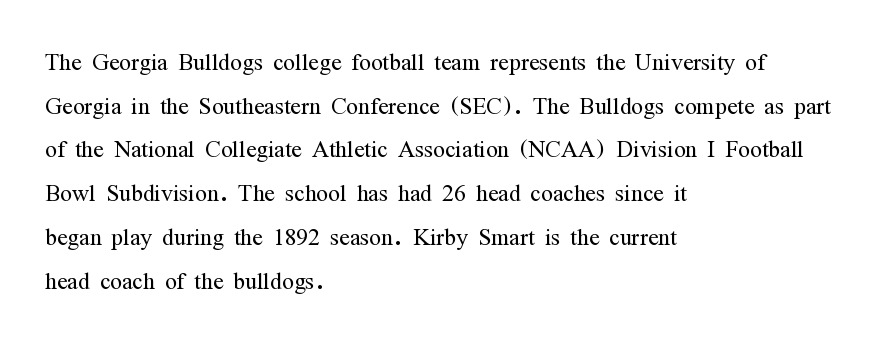
{"serif": "yes", "italic": "no", "bold": "no", "weight": "light", "width": "condensed", "stroke_contrast": "medium", "x_height": "medium", "monospaced": "no", "underline": "no", "align": "left", "line_spacing": "normal", "line_spacing_ratio": 1.41, "letter_spacing": "normal", "letter_spacing_em": 0.0, "glyph_px": 31}
